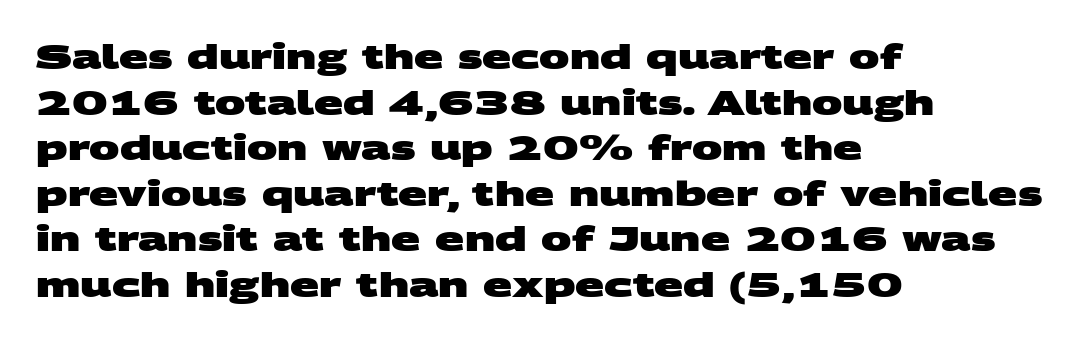
Q: Is the text bold? A: Yes.
Q: Is the typeface a serif or a sans-serif typeface? A: Sans-serif.
Q: Is the text underlined? A: No.
Q: How is the paragraph aligned? A: Left-aligned.
Q: Is the spacing between letters normal or unusually wide? A: Normal.
Q: Is the spacing between lines tight, normal or loose? A: Normal.
Q: Width (condensed, normal, or wide)? A: Wide.
Q: Stroke contrast? A: Medium.
Q: x-height? A: Large.
Q: Monospaced? A: No.
